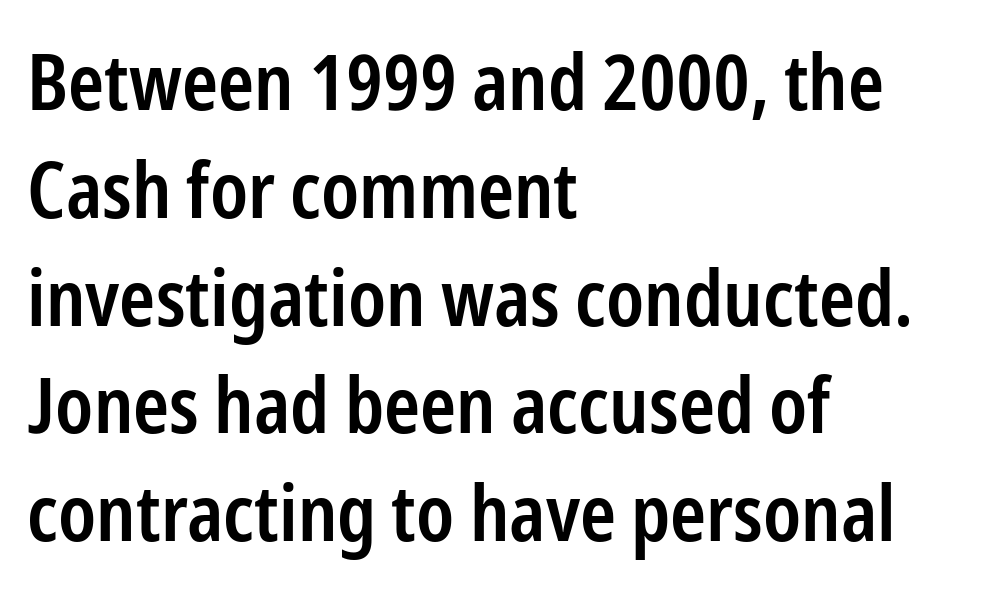
The font's upright variant was chosen for this text. Nobody touched the tracking dial on this one. This sample is left-justified, so line endings fall wherever the words run out. The designer left line spacing at the default. A fair bit of extra ink — the face is semibold, not bold. Think of a printed novel: that variable character pitch is what you see here.
